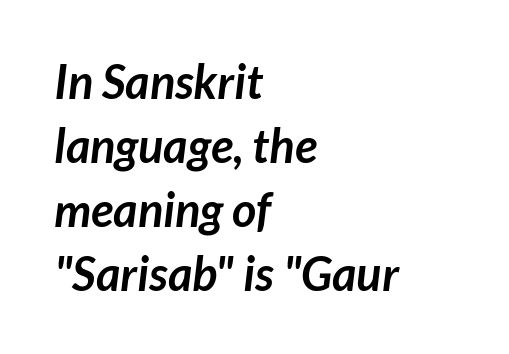
The area under the type is left untouched. All the whitespace from short lines collects on the right. Tracking here is standard; glyphs follow each other at the usual distance. The space between consecutive lines is moderate. Font category for this specimen: sans-serif.
